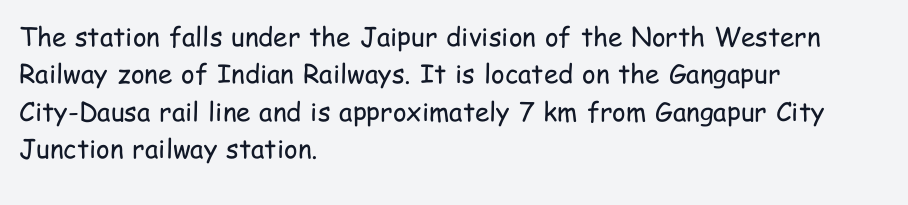
{"italic": "no", "bold": "no", "underline": "no", "align": "left", "line_spacing": "normal", "line_spacing_ratio": 1.44, "letter_spacing": "normal", "letter_spacing_em": 0.0, "glyph_px": 26}
